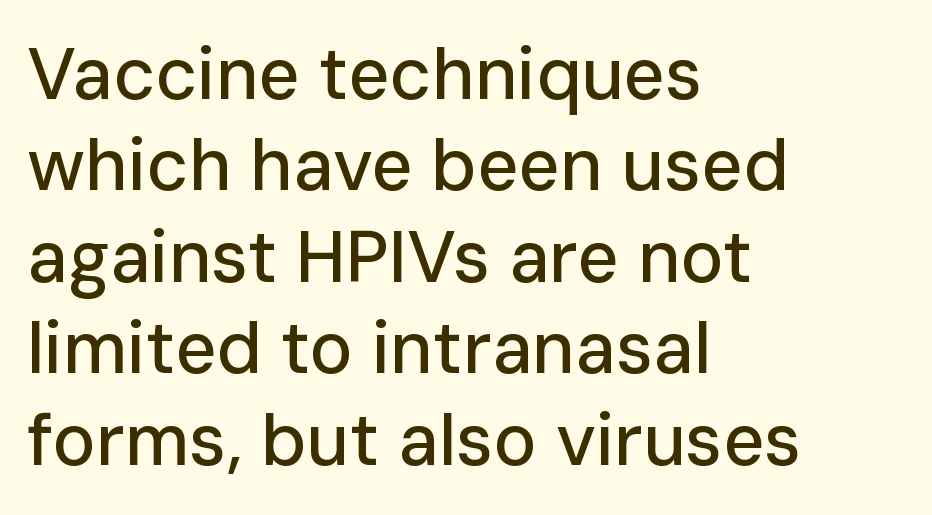
Q: Is the text italic (slanted)? A: No, it is upright.
Q: Is the typeface a serif or a sans-serif typeface? A: Sans-serif.
Q: Is the text underlined? A: No.
Q: How is the paragraph aligned? A: Left-aligned.
Q: Is the spacing between letters normal or unusually wide? A: Normal.
Q: Is the spacing between lines tight, normal or loose? A: Normal.
Q: Width (condensed, normal, or wide)? A: Normal.
Q: Stroke contrast? A: Low.
Q: x-height? A: Medium.
Q: Monospaced? A: No.
